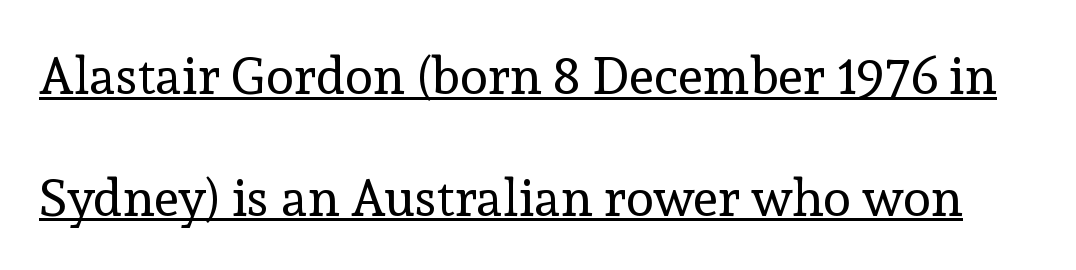
{"serif": "yes", "italic": "no", "bold": "no", "weight": "regular", "width": "normal", "x_height": "medium", "monospaced": "no", "underline": "yes", "line_spacing": "loose", "line_spacing_ratio": 2.34, "letter_spacing": "normal", "letter_spacing_em": 0.0, "glyph_px": 52}
